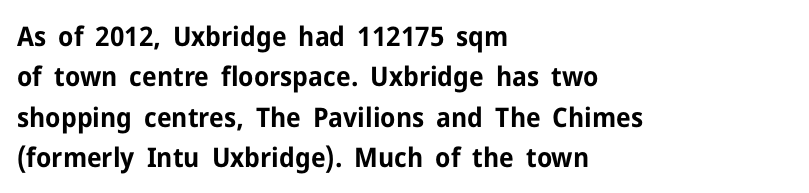
{"italic": "no", "bold": "yes", "underline": "no", "align": "left", "line_spacing": "normal", "line_spacing_ratio": 1.5, "letter_spacing": "normal", "letter_spacing_em": 0.0, "glyph_px": 27}
